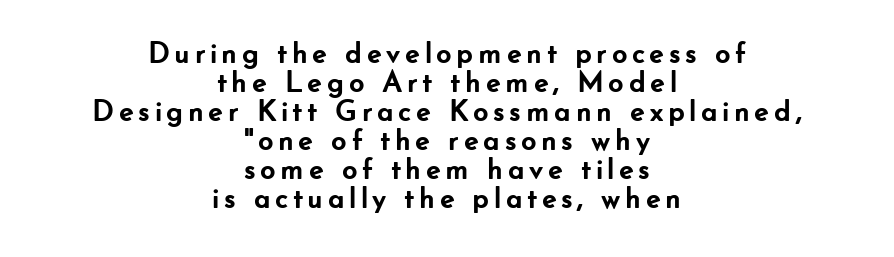
This rendering uses center alignment, leaving both contours irregular but symmetric. Posture: vertical. These lines are rendered in a variable-pitch font. The text was rendered using a sans face with plain stroke endings. Is there much room between lines? No — they nearly touch. Emphasis by weight is at full strength: bold.
